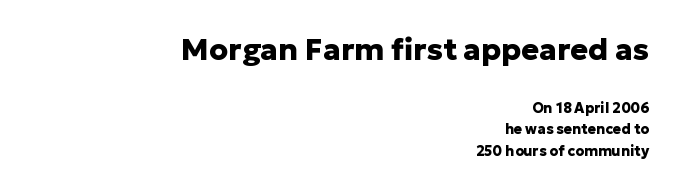
Q: Is the text bold? A: Yes.
Q: Is the text italic (slanted)? A: No, it is upright.
Q: Is the typeface a serif or a sans-serif typeface? A: Sans-serif.
Q: Is the text underlined? A: No.
Q: How is the paragraph aligned? A: Right-aligned.
Q: Is the spacing between letters normal or unusually wide? A: Normal.
Q: Is the spacing between lines tight, normal or loose? A: Normal.
Q: Which block of text is set in a larger size, the first (top) or the second (bottom)? A: The first (top) one.
Q: Width (condensed, normal, or wide)? A: Normal.
Q: Stroke contrast? A: Low.
Q: x-height? A: Medium.
Q: Monospaced? A: No.
